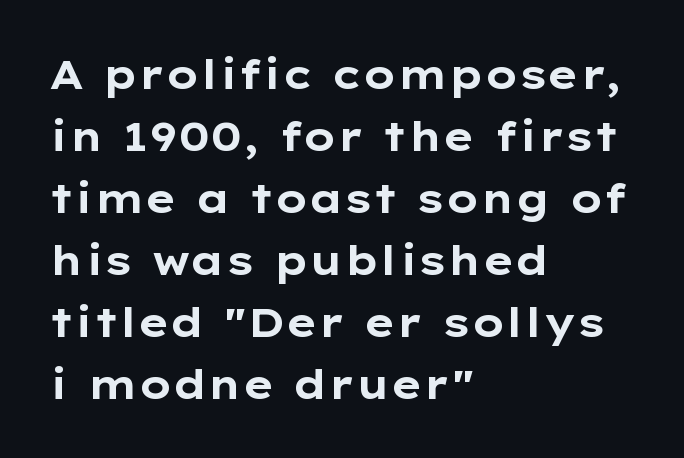
{"serif": "no", "italic": "no", "bold": "yes", "weight": "bold", "width": "wide", "stroke_contrast": "low", "x_height": "medium", "monospaced": "no", "underline": "no", "align": "left", "line_spacing": "normal", "line_spacing_ratio": 1.55, "letter_spacing": "normal", "letter_spacing_em": 0.0, "glyph_px": 40}
